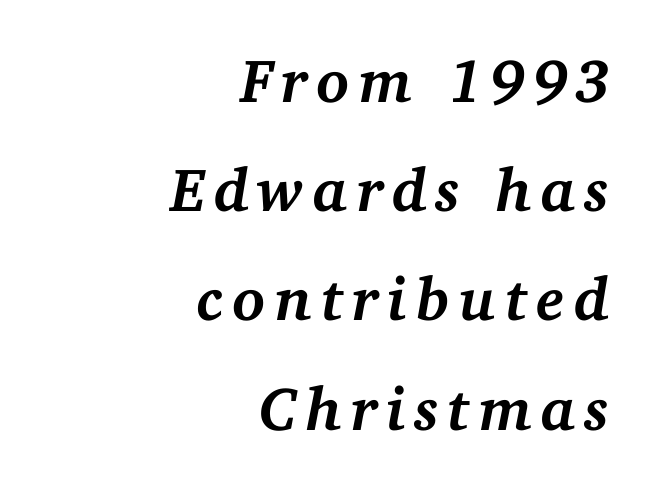
The image shows 61 px semibold serif type, italic (leaning right); set right-aligned, line spacing 1.79x, not underlined; medium stroke contrast and a medium x-height.
